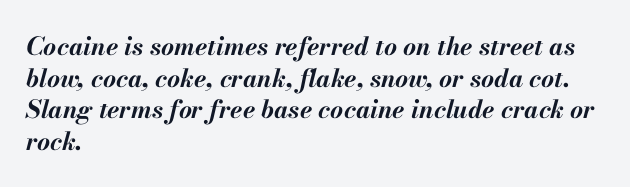
Q: Is the text bold? A: Yes.
Q: Is the text italic (slanted)? A: Yes, it leans right by about 13 degrees.
Q: Is the text underlined? A: No.
Q: How is the paragraph aligned? A: Left-aligned.
Q: Is the spacing between letters normal or unusually wide? A: Normal.
Q: Is the spacing between lines tight, normal or loose? A: Normal.
